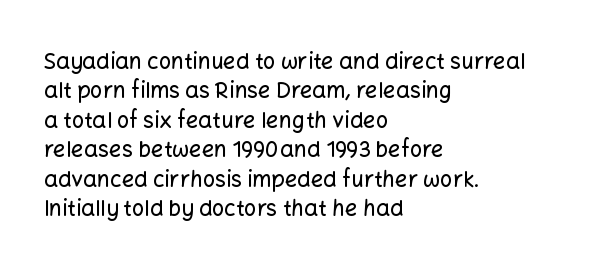
The image shows 22 px text type, upright; set left-aligned, normal line spacing (1.34x), normal letter spacing, not underlined.
